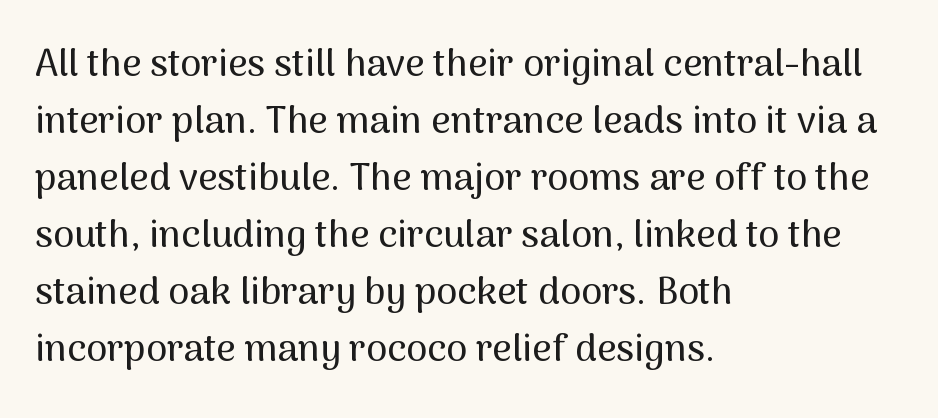
Type without underlining. The lettering holds an erect, upright posture throughout. A normal amount of white space separates one row of letters from the next. In terms of letterspacing, this is plain default setting.
